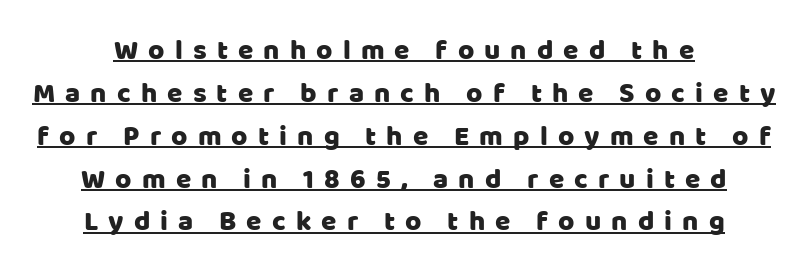
The paragraph shown floats in the horizontal middle. The lines sit at an ordinary, default distance from one another. You can see a thin bar hugging the bottom of the glyphs. Spacing verdict: proportional, widths tailored to each character. The type family on display is of the sans-serif kind. Unlike italic type, these characters show no tilt at all.
